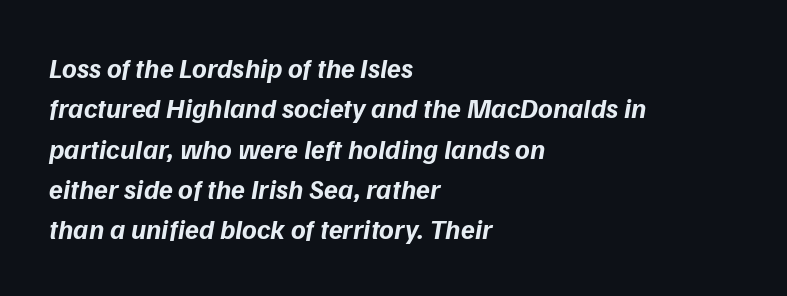
The image shows 28 px bold type, italic (leaning right); set left-aligned, normal line spacing (1.44x), normal letter spacing, not underlined; low stroke contrast and a medium x-height.
